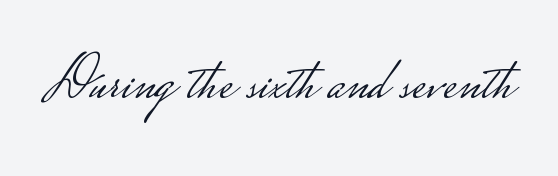
{"serif": "no", "bold": "no", "weight": "light", "width": "wide", "stroke_contrast": "low", "monospaced": "no", "underline": "no", "letter_spacing": "normal", "letter_spacing_em": 0.0, "glyph_px": 61}
